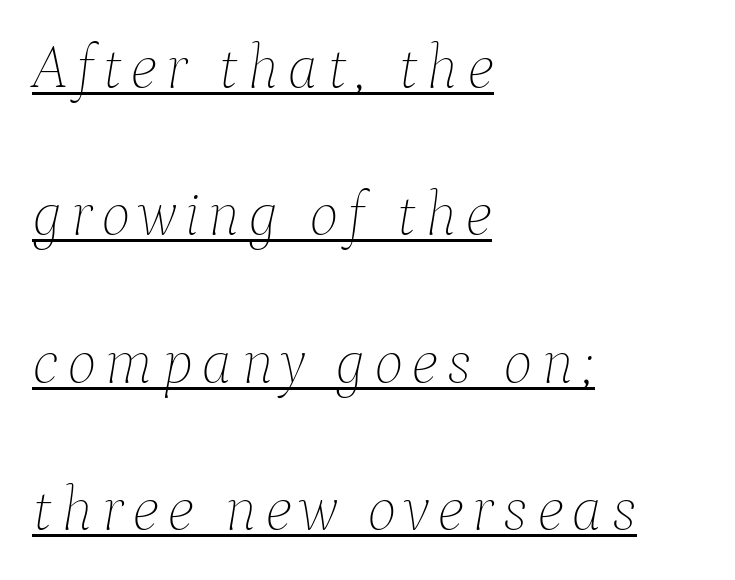
{"italic": "yes", "lean": "right", "slant_degrees": 9, "bold": "no", "weight": "thin", "width": "normal", "stroke_contrast": "low", "x_height": "medium", "monospaced": "no", "underline": "yes", "align": "left", "line_spacing": "loose", "line_spacing_ratio": 2.34, "glyph_px": 63}
